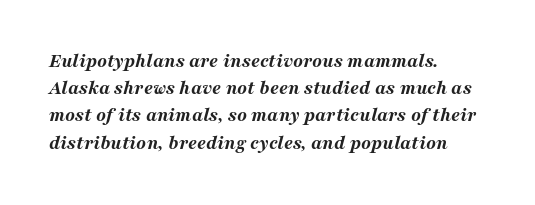
Q: Is the text bold? A: Yes.
Q: Is the text italic (slanted)? A: Yes, it leans right by about 16 degrees.
Q: Is the text underlined? A: No.
Q: How is the paragraph aligned? A: Left-aligned.
Q: Is the spacing between letters normal or unusually wide? A: Normal.
Q: Is the spacing between lines tight, normal or loose? A: Normal.
